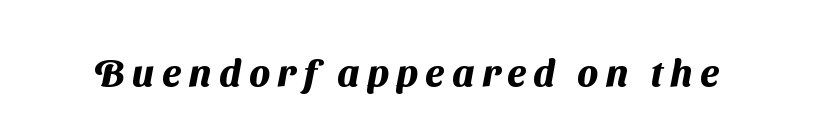
The image shows 38 px heavy sans-serif type; set unusually wide letter spacing (+0.2 em), not underlined; medium stroke contrast and a medium x-height.
